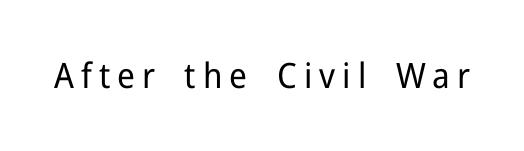
Q: Is the text bold? A: No.
Q: Is the text italic (slanted)? A: No, it is upright.
Q: Is the typeface a serif or a sans-serif typeface? A: Sans-serif.
Q: Is the text underlined? A: No.
Q: Is the spacing between letters normal or unusually wide? A: Unusually wide.
Q: Width (condensed, normal, or wide)? A: Normal.
Q: Stroke contrast? A: Low.
Q: x-height? A: Medium.
Q: Monospaced? A: No.
